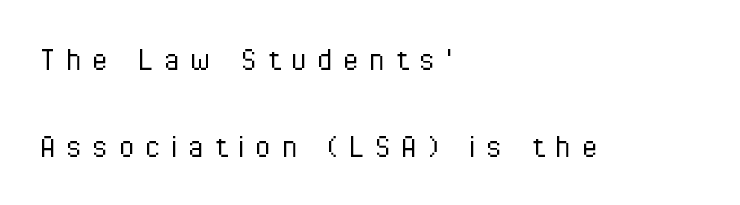
Line starts are locked; line ends wander. Tracking value appears strongly positive — letters spread wide. The face used here is proportionally spaced, like ordinary book or web type. Characters remain perfectly vertical along every line. The designer dialed line spacing up above the default.
